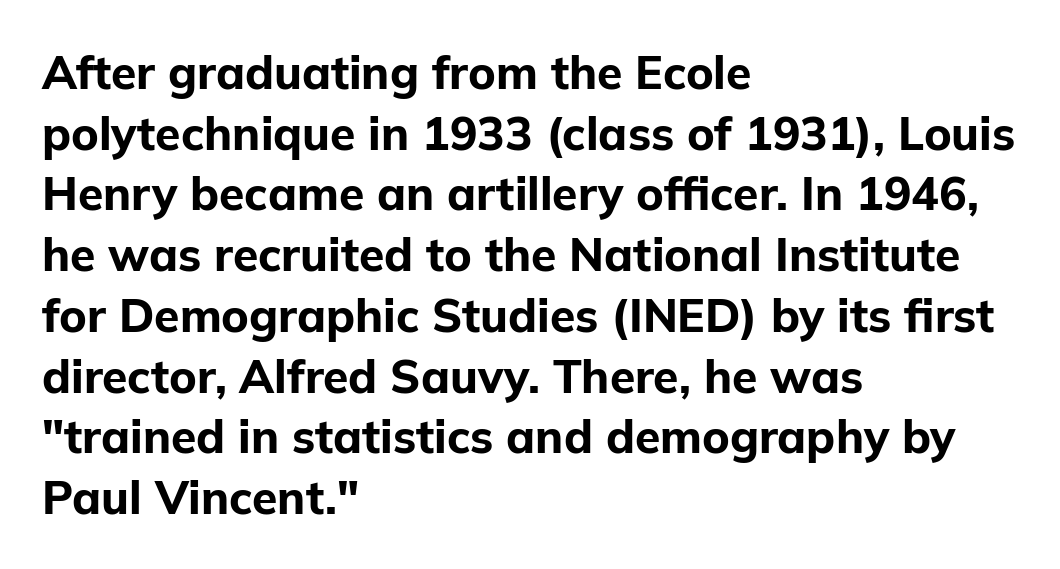
Q: Is the text bold? A: Yes.
Q: Is the text italic (slanted)? A: No, it is upright.
Q: Is the typeface a serif or a sans-serif typeface? A: Sans-serif.
Q: Is the text underlined? A: No.
Q: How is the paragraph aligned? A: Left-aligned.
Q: Is the spacing between letters normal or unusually wide? A: Normal.
Q: Is the spacing between lines tight, normal or loose? A: Normal.
Q: Width (condensed, normal, or wide)? A: Normal.
Q: Stroke contrast? A: Low.
Q: x-height? A: Medium.
Q: Monospaced? A: No.
